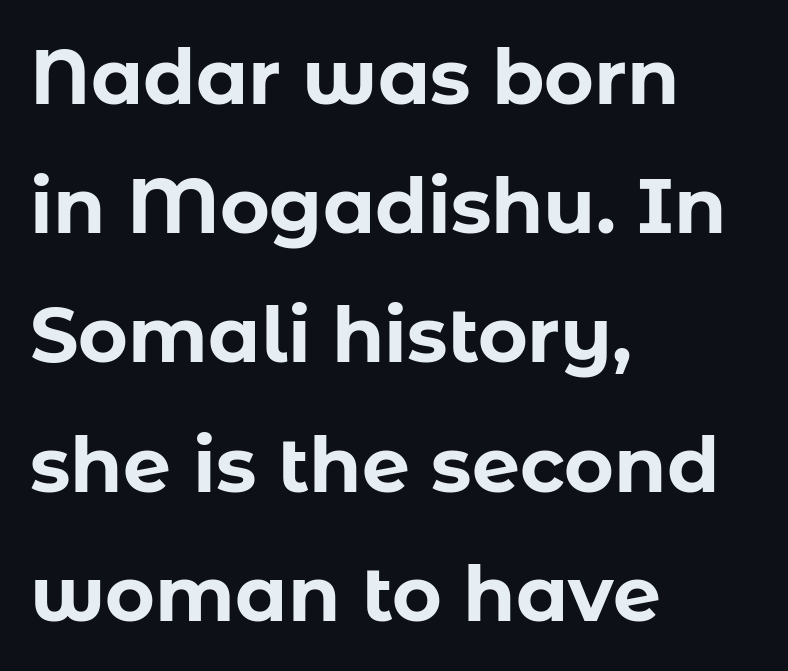
The image shows 76 px bold sans-serif type, upright; set left-aligned, normal line spacing (1.7x), normal letter spacing, not underlined; low stroke contrast and a medium x-height.
